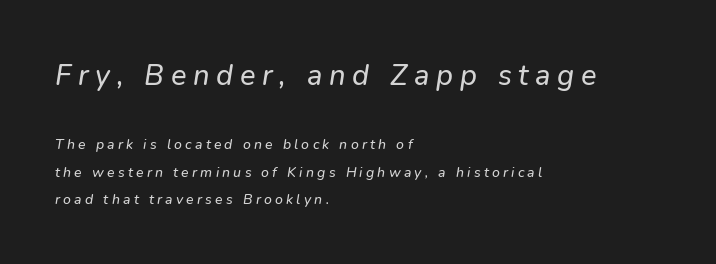
The image shows 29 px sans-serif type; set left-aligned, loose line spacing (1.94x), unusually wide letter spacing (+0.23 em), not underlined; the first (top) block is 2.07x larger; low stroke contrast and a medium x-height.
